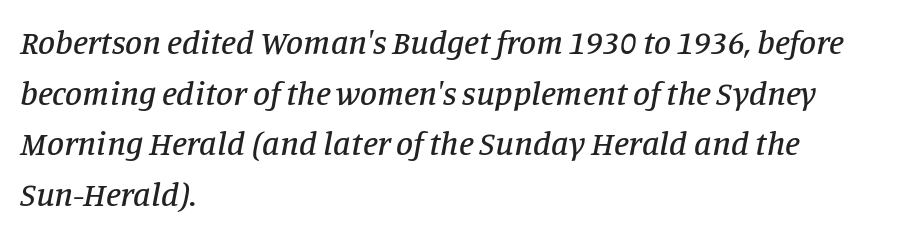
The image shows 34 px serif type, italic (leaning right); set left-aligned, normal line spacing (1.49x), normal letter spacing, not underlined; low stroke contrast and a large x-height.
